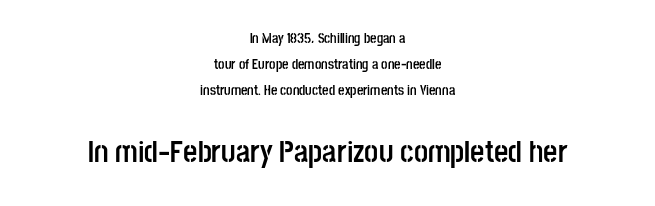
The rag falls on both sides of this text block equally. Bold? Absolutely — the strokes are thick and heavy. Do the characters align in a grid? No, the font is proportional. This sample uses a sans-serif face. The gaps between neighbouring characters are ordinary and unremarkable.
